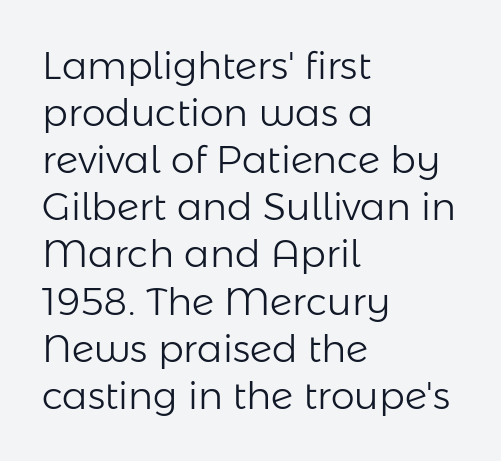
Q: Is the text bold? A: No.
Q: Is the text italic (slanted)? A: No, it is upright.
Q: Is the typeface a serif or a sans-serif typeface? A: Sans-serif.
Q: Is the text underlined? A: No.
Q: How is the paragraph aligned? A: Left-aligned.
Q: Is the spacing between letters normal or unusually wide? A: Normal.
Q: Width (condensed, normal, or wide)? A: Normal.
Q: Stroke contrast? A: Low.
Q: x-height? A: Medium.
Q: Monospaced? A: No.
